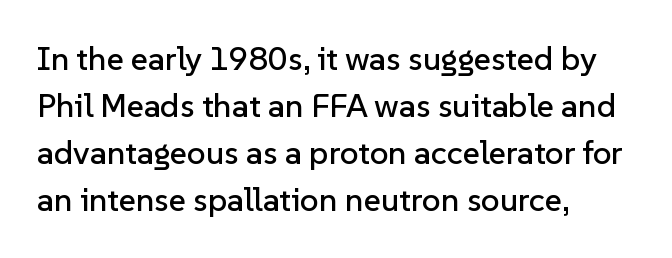
The image shows 33 px sans-serif type, upright; set left-aligned, normal line spacing (1.42x), normal letter spacing, not underlined; low stroke contrast and a medium x-height.
